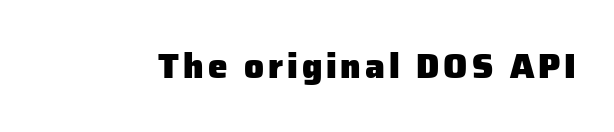
Q: Is the text bold? A: Yes.
Q: Is the text italic (slanted)? A: No, it is upright.
Q: Is the typeface a serif or a sans-serif typeface? A: Sans-serif.
Q: Is the text underlined? A: No.
Q: Width (condensed, normal, or wide)? A: Normal.
Q: Stroke contrast? A: Low.
Q: x-height? A: Medium.
Q: Monospaced? A: No.
